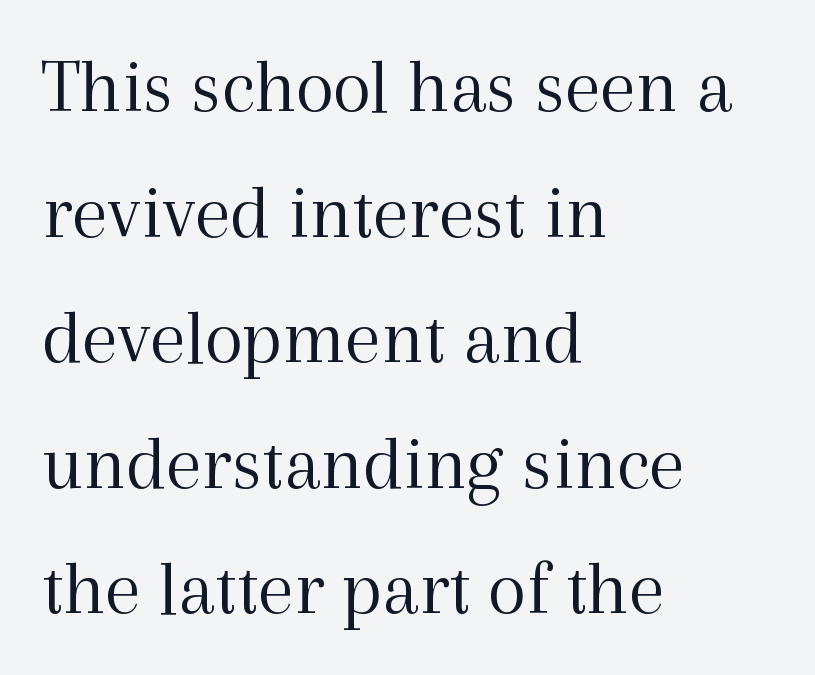
Q: Is the text bold? A: No.
Q: Is the text italic (slanted)? A: No, it is upright.
Q: Is the typeface a serif or a sans-serif typeface? A: Serif.
Q: Is the text underlined? A: No.
Q: How is the paragraph aligned? A: Left-aligned.
Q: Is the spacing between letters normal or unusually wide? A: Normal.
Q: Is the spacing between lines tight, normal or loose? A: Normal.
Q: Width (condensed, normal, or wide)? A: Normal.
Q: x-height? A: Medium.
Q: Monospaced? A: No.
